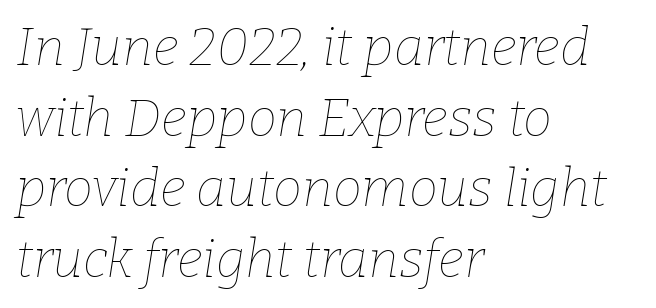
The image shows 52 px thin type, italic (leaning right); set left-aligned, normal line spacing (1.36x), normal letter spacing, not underlined; low stroke contrast and a medium x-height.
